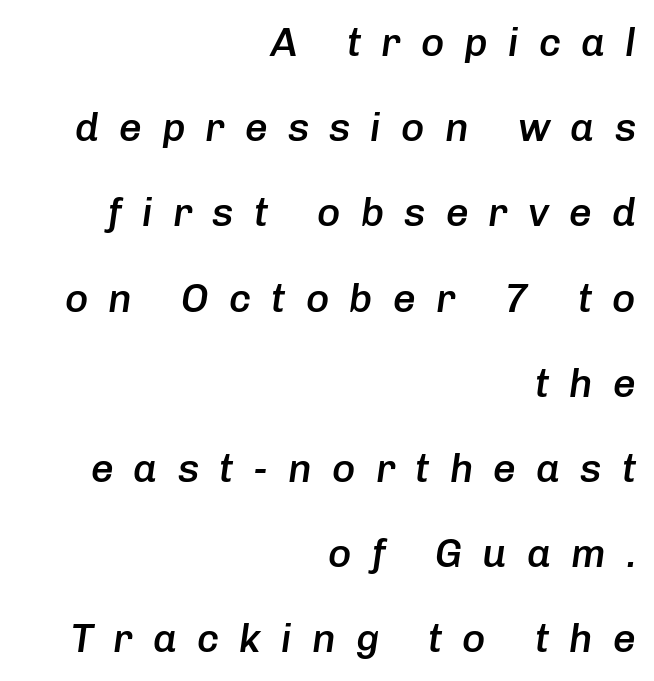
{"italic": "yes", "lean": "right", "slant_degrees": 8, "bold": "semi", "weight": "semibold", "width": "normal", "stroke_contrast": "low", "x_height": "medium", "monospaced": "no", "underline": "no", "align": "right", "line_spacing": "loose", "line_spacing_ratio": 2.13, "letter_spacing": "wide", "letter_spacing_em": 0.5, "glyph_px": 40}
